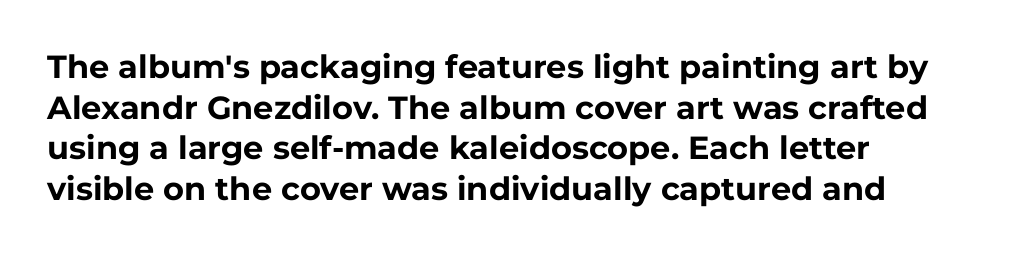
{"serif": "no", "italic": "no", "bold": "yes", "weight": "bold", "width": "normal", "stroke_contrast": "low", "x_height": "medium", "monospaced": "no", "underline": "no", "align": "left", "line_spacing": "normal", "line_spacing_ratio": 1.27, "letter_spacing": "normal", "letter_spacing_em": 0.0, "glyph_px": 32}
